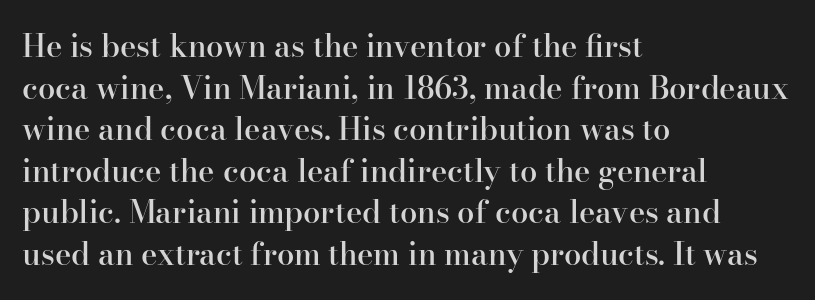
The image shows 31 px semibold serif type, upright; set left-aligned, normal line spacing (1.34x), normal letter spacing, not underlined; high stroke contrast and a small x-height.
